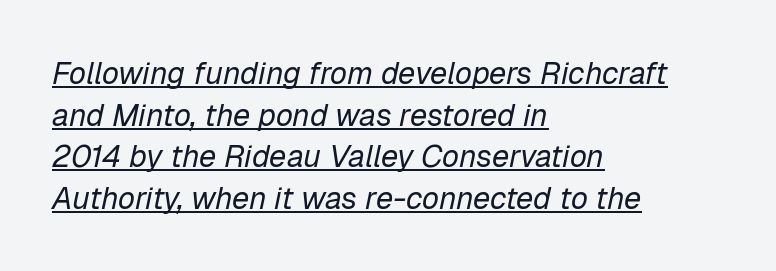
The image shows 31 px regular-weight type, italic (leaning right); set left-aligned, normal line spacing (1.34x), normal letter spacing, underlined; low stroke contrast and a medium x-height.
